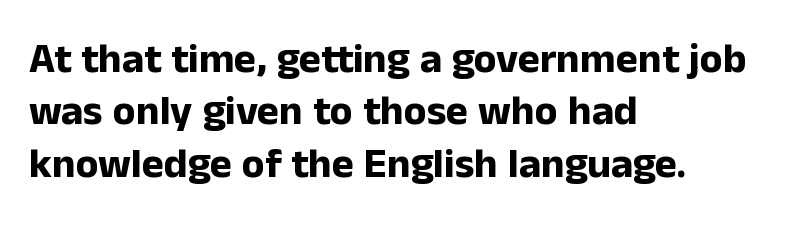
The image shows 42 px bold sans-serif type, upright; set left-aligned, normal line spacing (1.25x), normal letter spacing, not underlined; low stroke contrast and a medium x-height.
